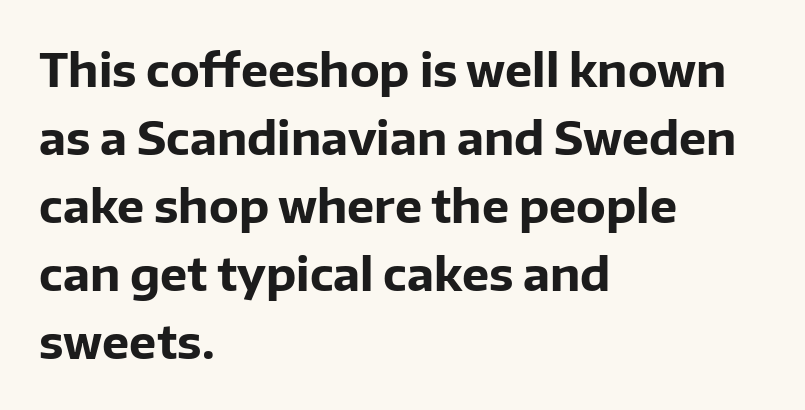
{"serif": "no", "italic": "no", "bold": "yes", "weight": "bold", "width": "normal", "stroke_contrast": "low", "x_height": "medium", "monospaced": "no", "underline": "no", "align": "left", "line_spacing": "normal", "line_spacing_ratio": 1.48, "letter_spacing": "normal", "letter_spacing_em": 0.0, "glyph_px": 46}
